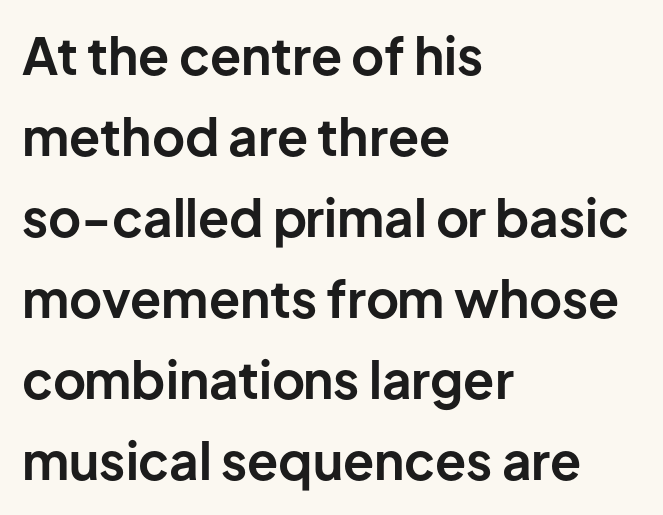
Q: Is the text bold? A: Yes.
Q: Is the text italic (slanted)? A: No, it is upright.
Q: Is the typeface a serif or a sans-serif typeface? A: Sans-serif.
Q: Is the text underlined? A: No.
Q: How is the paragraph aligned? A: Left-aligned.
Q: Is the spacing between letters normal or unusually wide? A: Normal.
Q: Is the spacing between lines tight, normal or loose? A: Normal.
Q: Width (condensed, normal, or wide)? A: Normal.
Q: Stroke contrast? A: Low.
Q: x-height? A: Medium.
Q: Monospaced? A: No.
